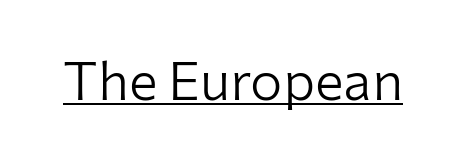
Proportional: the letters do not fall into vertical columns. This rendering leaves character spacing at its baseline value. The rendered words wear a rule along their underside. If you drew a line through each stem, it would be perfectly vertical.
